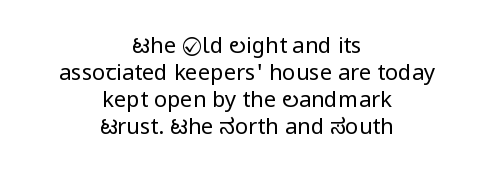
The image shows 22 px text type, upright; set centered, line spacing 1.23x, normal letter spacing, not underlined.
